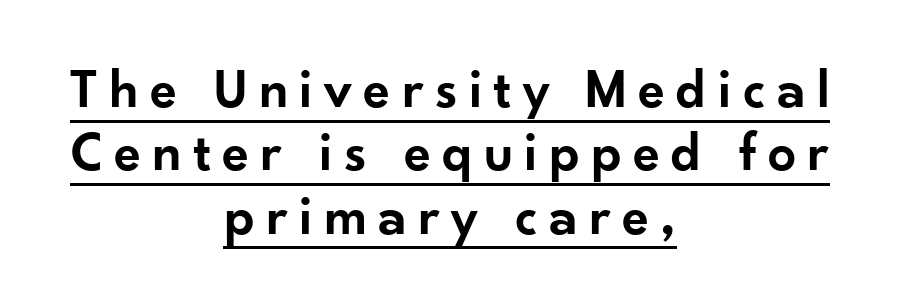
Q: Is the text bold? A: Semi-bold.
Q: Is the text italic (slanted)? A: No, it is upright.
Q: Is the typeface a serif or a sans-serif typeface? A: Sans-serif.
Q: Is the text underlined? A: Yes.
Q: How is the paragraph aligned? A: Centered.
Q: Is the spacing between letters normal or unusually wide? A: Unusually wide.
Q: Is the spacing between lines tight, normal or loose? A: Tight.
Q: Width (condensed, normal, or wide)? A: Normal.
Q: Stroke contrast? A: Low.
Q: x-height? A: Small.
Q: Monospaced? A: No.
